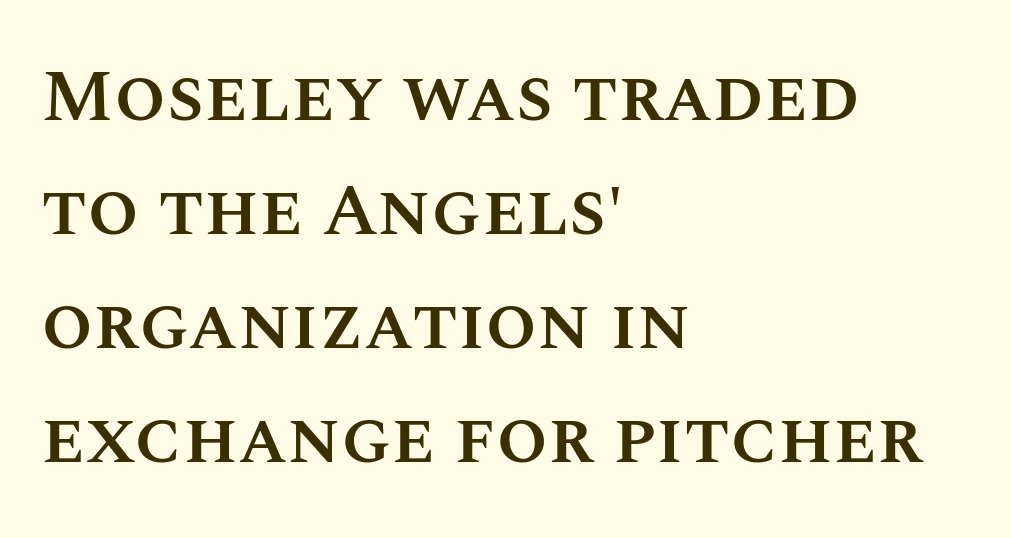
Q: Is the text bold? A: Semi-bold.
Q: Is the text italic (slanted)? A: No, it is upright.
Q: Is the text underlined? A: No.
Q: How is the paragraph aligned? A: Left-aligned.
Q: Is the spacing between letters normal or unusually wide? A: Normal.
Q: Is the spacing between lines tight, normal or loose? A: Normal.
Q: Width (condensed, normal, or wide)? A: Normal.
Q: Stroke contrast? A: Medium.
Q: x-height? A: Large.
Q: Monospaced? A: No.
